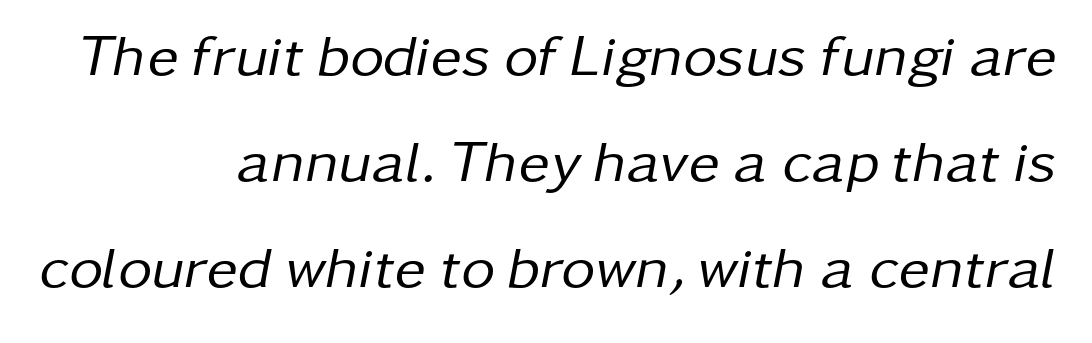
Here the designer chose a conventional face with non-uniform glyph widths. Short and long lines alike share a common ending point at right. Observe the ordinary spacing: letters are neighbours, not strangers. No extra ink here — the face is not bold.
